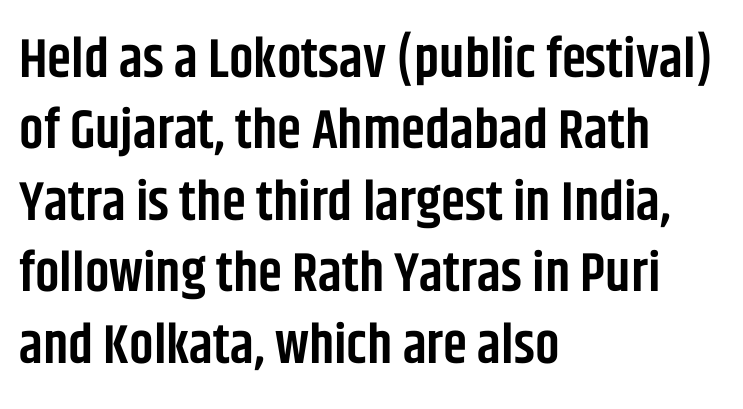
This sample has the flowing, uneven cadence of proportional lettering. Reading down the column, the eye jumps a familiar distance to each next line. Look at the tracking — it's just the regular setting, nothing added. Honestly, there is no underline to notice here at all. These lines stack with their left ends in a neat column. The lettering holds an erect, upright posture throughout.
